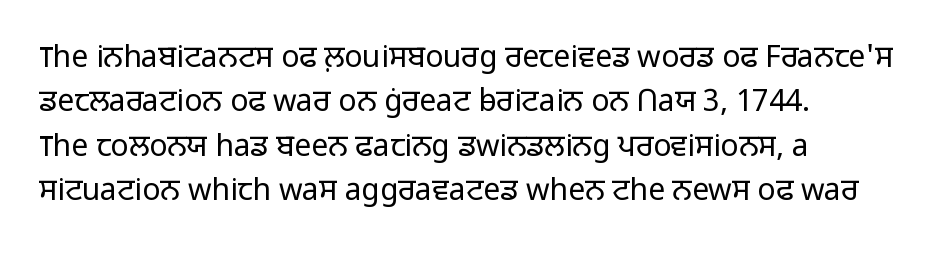
The image shows 30 px light sans-serif type, upright; set left-aligned, normal line spacing (1.48x), normal letter spacing, not underlined; low stroke contrast and a medium x-height.
